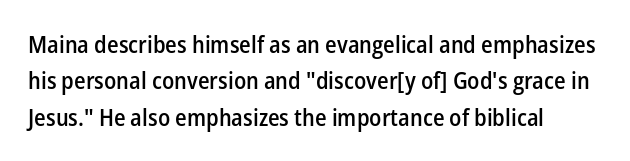
The paragraph shown leans on its left margin. Baseline-to-baseline distance is the conventional proportion of letter height. Check under the words: just untouched page. How are the letters spaced? Ordinarily, with no added tracking.
